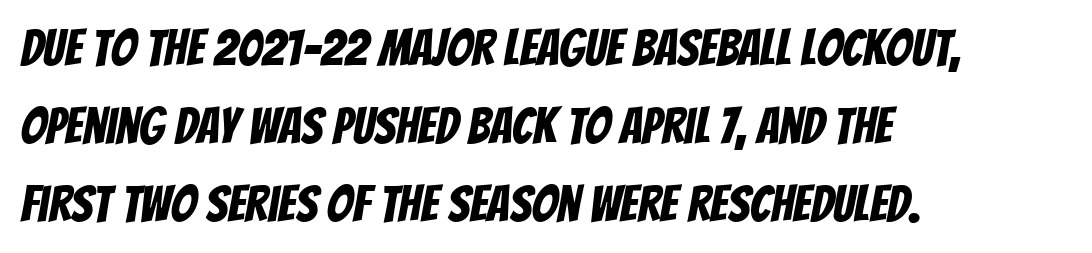
Think of a printed novel: that variable character pitch is what you see here. The text block is weighted toward the left margin, trailing off unevenly rightward. Type style note: lacks serifs. You could call the tracking neutral — neither tight nor loose.
